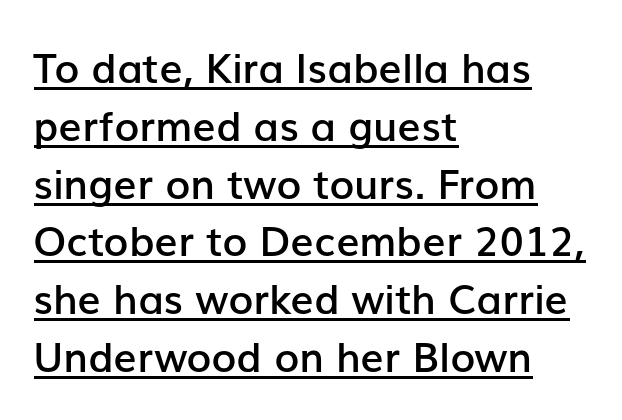
The image shows 41 px semibold sans-serif type, upright; set left-aligned, normal line spacing (1.41x), normal letter spacing, underlined; low stroke contrast and a medium x-height.
